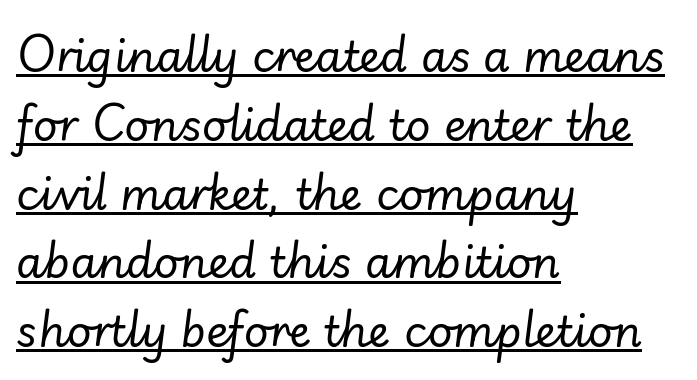
The type is set solid horizontally, with unmodified tracking. Stroke thickness stays within the range of a standard reading face or lighter. Every word sits above its own underline. You could not count columns in this text — the font is proportionally spaced.
